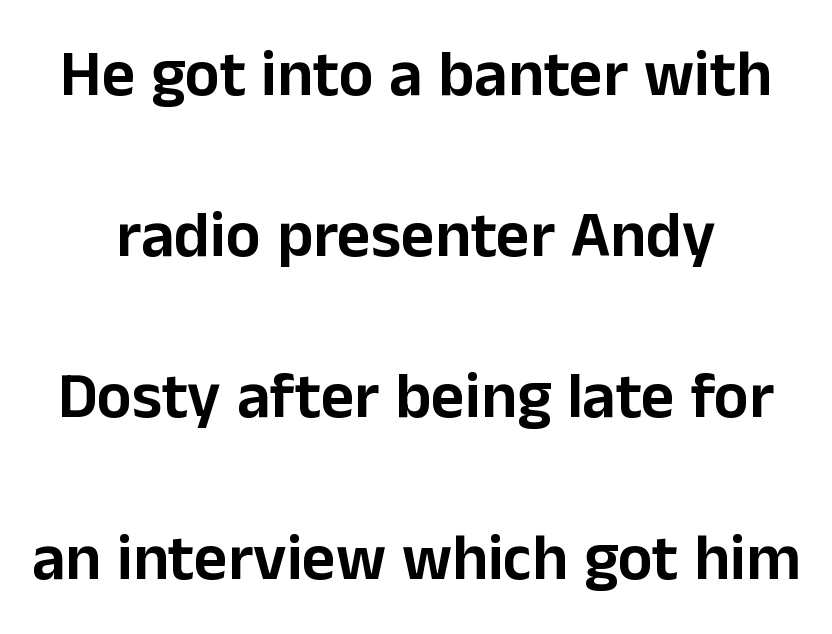
Characters remain perfectly vertical along every line. Notice the wide empty band between every row — that's loose leading. Plain, unruled lines of type. The horizontal fit of the characters is conventional and even. These lines are rendered in a variable-pitch font. Serifs: no, the terminals of the letterforms are clean.
